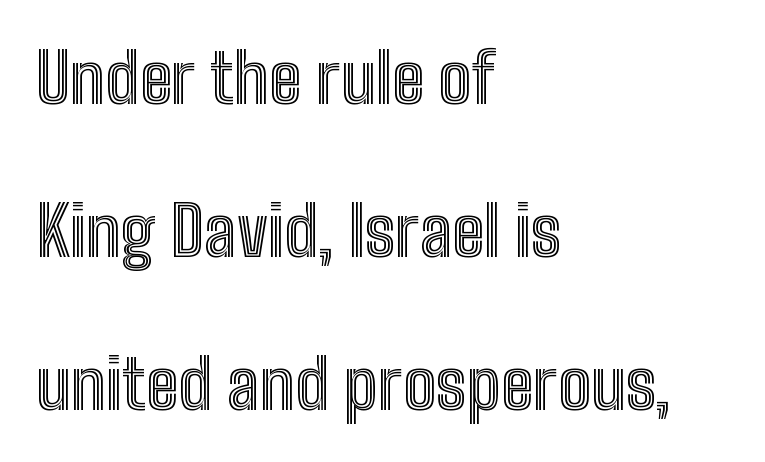
Q: Is the text italic (slanted)? A: No, it is upright.
Q: Is the text underlined? A: No.
Q: How is the paragraph aligned? A: Left-aligned.
Q: Is the spacing between letters normal or unusually wide? A: Normal.
Q: Is the spacing between lines tight, normal or loose? A: Loose.
Q: Width (condensed, normal, or wide)? A: Condensed.
Q: x-height? A: Medium.
Q: Monospaced? A: No.
